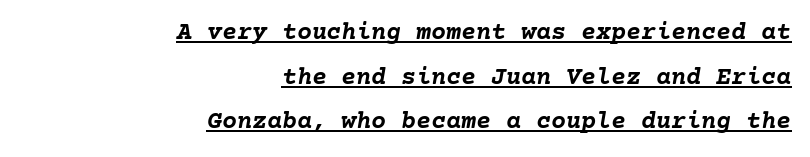
Words appear dense and cohesive because spacing is normal. The setting favours the right margin, as signatures and pull-quotes sometimes do. It's the slanting kind of type. In terms of weight, the rendering is a true, heavy bold. Underlining? Definitely there.
